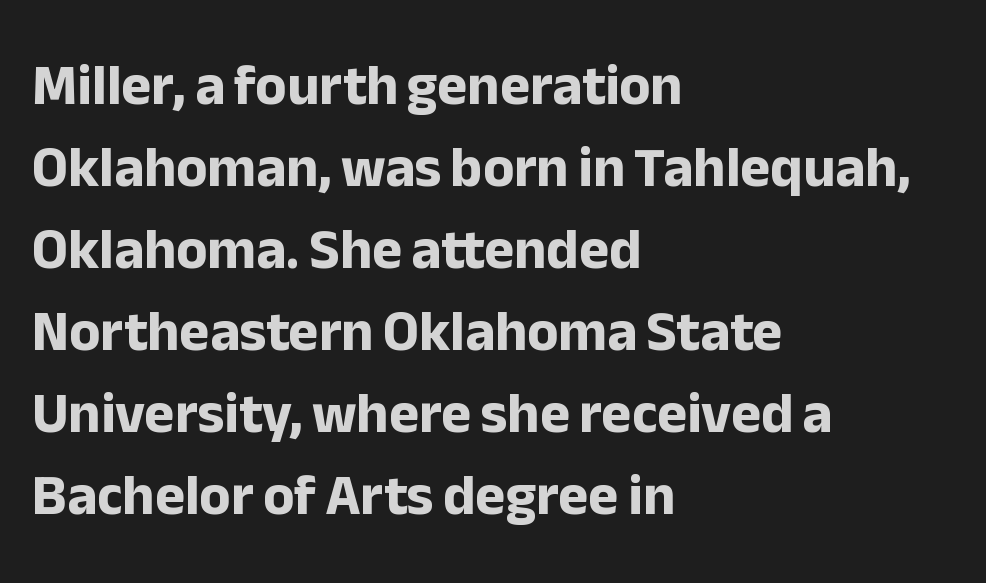
{"serif": "no", "italic": "no", "bold": "yes", "weight": "bold", "width": "normal", "stroke_contrast": "low", "x_height": "medium", "monospaced": "no", "underline": "no", "align": "left", "line_spacing": "normal", "line_spacing_ratio": 1.44, "letter_spacing": "normal", "letter_spacing_em": 0.0, "glyph_px": 57}
